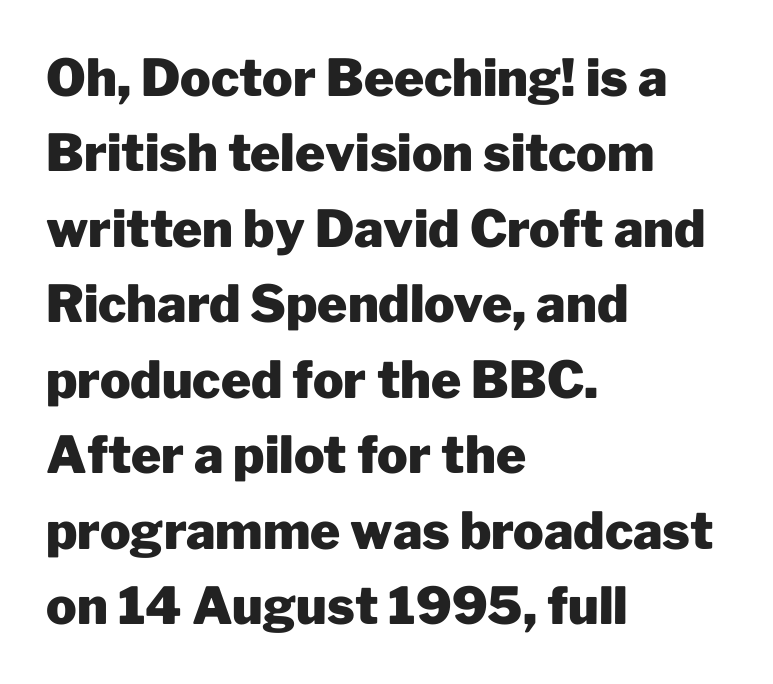
The ragged edge is on the right, which tells us the setting is flush left. Vertical strokes here are truly vertical. The letters advance in unequal steps, a hallmark of proportional type. The rendering shows plain stroke endings on the letterforms — a sans-serif design. This is heavy type, rendered in bold.
